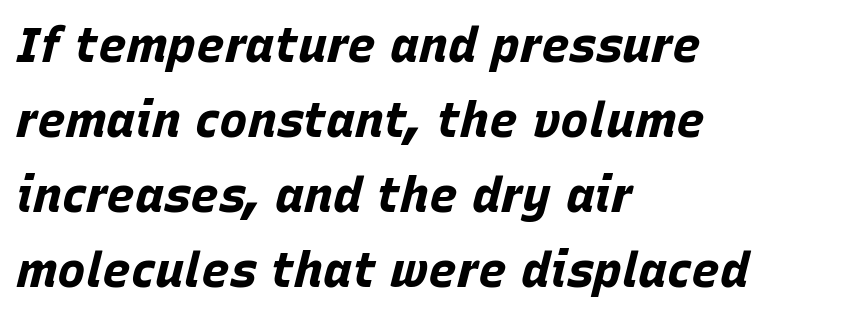
Does extra space separate the letters? No, they use regular spacing. The font's italic variant was chosen for this text. The zone under the glyphs is completely vacant. In terms of leading, this rendering sits right in the middle. Look at the stroke-to-counter ratio: heavy, a bold.
